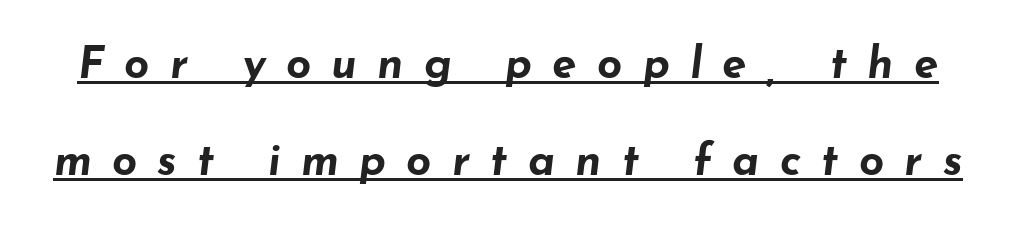
{"italic": "yes", "lean": "right", "slant_degrees": 7, "bold": "yes", "weight": "bold", "width": "wide", "stroke_contrast": "low", "x_height": "small", "monospaced": "no", "underline": "yes", "line_spacing": "loose", "line_spacing_ratio": 2.2, "letter_spacing": "wide", "letter_spacing_em": 0.46, "glyph_px": 44}
